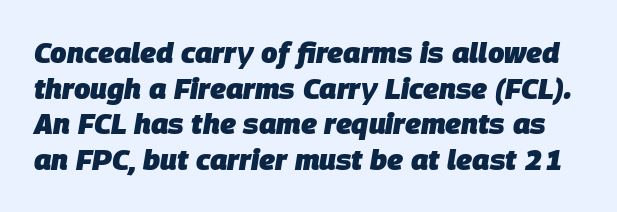
The image shows 29 px heavy type, italic (leaning right); set line spacing 1.23x, normal letter spacing, not underlined; low stroke contrast and a large x-height.
